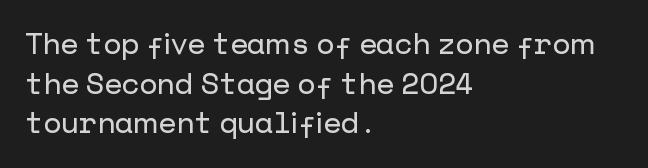
Q: Is the text italic (slanted)? A: No, it is upright.
Q: Is the typeface a serif or a sans-serif typeface? A: Sans-serif.
Q: Is the text underlined? A: No.
Q: How is the paragraph aligned? A: Left-aligned.
Q: Is the spacing between letters normal or unusually wide? A: Normal.
Q: Is the spacing between lines tight, normal or loose? A: Normal.
Q: Width (condensed, normal, or wide)? A: Normal.
Q: Stroke contrast? A: Low.
Q: x-height? A: Medium.
